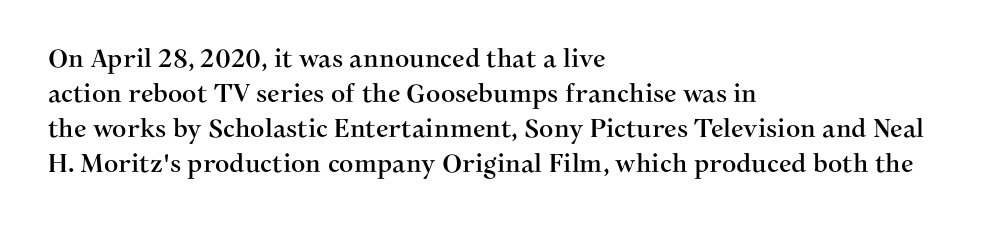
{"italic": "no", "underline": "no", "align": "left", "line_spacing": "normal", "line_spacing_ratio": 1.4, "letter_spacing": "normal", "letter_spacing_em": 0.0, "glyph_px": 25}
